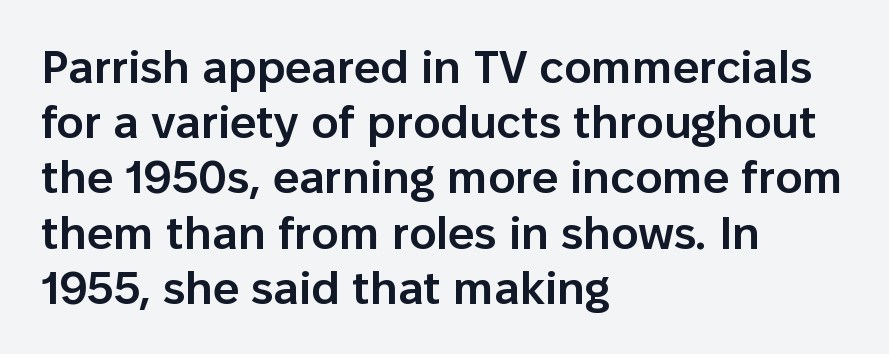
Q: Is the text bold? A: Semi-bold.
Q: Is the text italic (slanted)? A: No, it is upright.
Q: Is the typeface a serif or a sans-serif typeface? A: Sans-serif.
Q: Is the text underlined? A: No.
Q: How is the paragraph aligned? A: Left-aligned.
Q: Is the spacing between letters normal or unusually wide? A: Normal.
Q: Width (condensed, normal, or wide)? A: Normal.
Q: Stroke contrast? A: Low.
Q: x-height? A: Medium.
Q: Monospaced? A: No.
